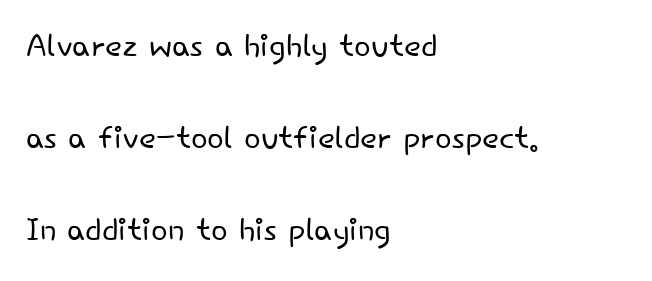
Rule under the text: the space is simply empty. No chunkiness to these letters — they're not bold. Tall strokes in this sample are plumb rather than angled. Horizontal bands of white between lines are thick stripes. Is this a fixed-width face? No — the glyphs have proportional, varying widths.
